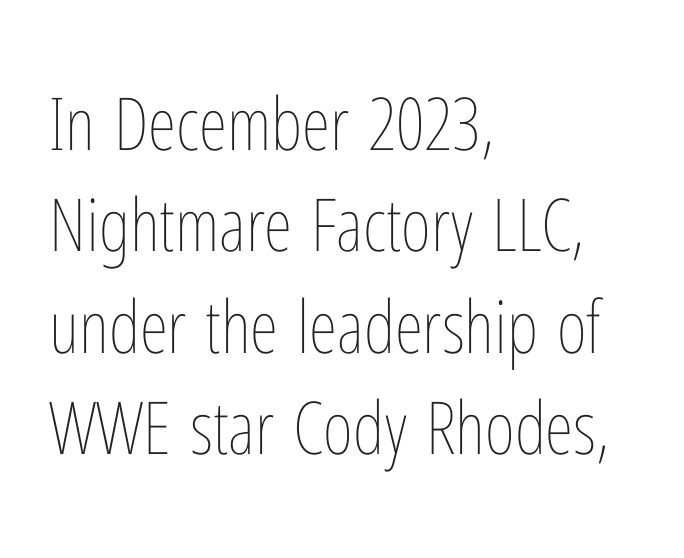
Q: Is the text bold? A: No.
Q: Is the text italic (slanted)? A: No, it is upright.
Q: Is the text underlined? A: No.
Q: How is the paragraph aligned? A: Left-aligned.
Q: Is the spacing between letters normal or unusually wide? A: Normal.
Q: Is the spacing between lines tight, normal or loose? A: Normal.
Q: Width (condensed, normal, or wide)? A: Condensed.
Q: Stroke contrast? A: Low.
Q: x-height? A: Medium.
Q: Monospaced? A: No.
